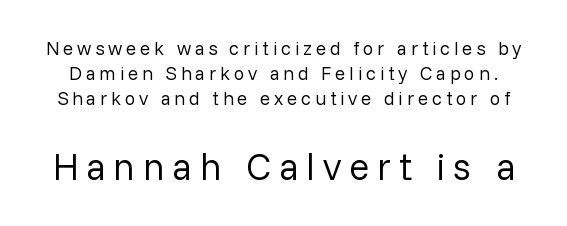
These lines are rendered in a variable-pitch font. There is plenty of visible air inserted between adjacent glyphs. On a weight scale, this lands at 450 or below. Posture: straight, roman, zero tilt.
